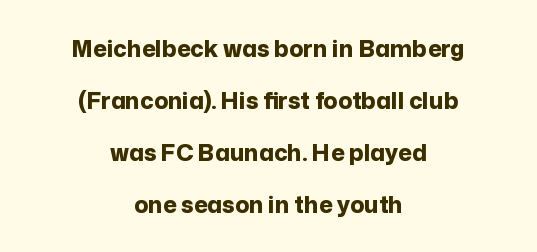
{"italic": "no", "bold": "yes", "underline": "no", "align": "center", "line_spacing": "loose", "line_spacing_ratio": 2.26, "letter_spacing": "normal", "letter_spacing_em": 0.0, "glyph_px": 23}
